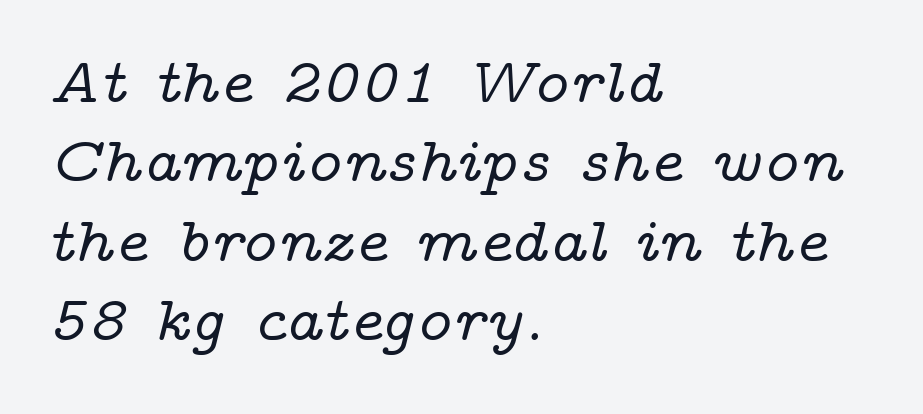
Has an underline been added? It has not. Each letter keeps its own natural width here, so spacing adapts to shape. Students, note that the glyphs here touch the page at normal intervals. Slant detected: the letters are inclined.
